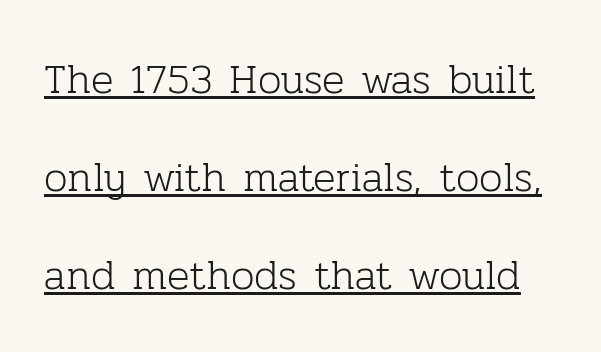
{"serif": "yes", "italic": "no", "bold": "no", "weight": "light", "width": "normal", "stroke_contrast": "low", "x_height": "medium", "monospaced": "no", "underline": "yes", "line_spacing": "loose", "line_spacing_ratio": 2.33, "letter_spacing": "normal", "letter_spacing_em": 0.0, "glyph_px": 42}
